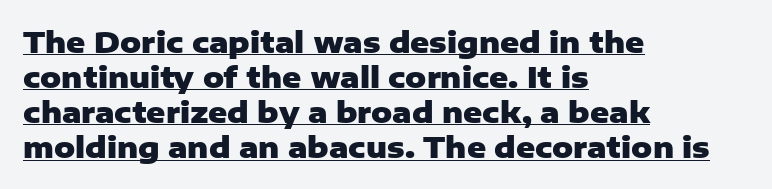
{"serif": "no", "italic": "no", "bold": "yes", "weight": "heavy", "width": "normal", "stroke_contrast": "low", "x_height": "medium", "monospaced": "no", "underline": "yes", "align": "left", "line_spacing_ratio": 1.21, "letter_spacing": "normal", "letter_spacing_em": 0.0, "glyph_px": 29}
